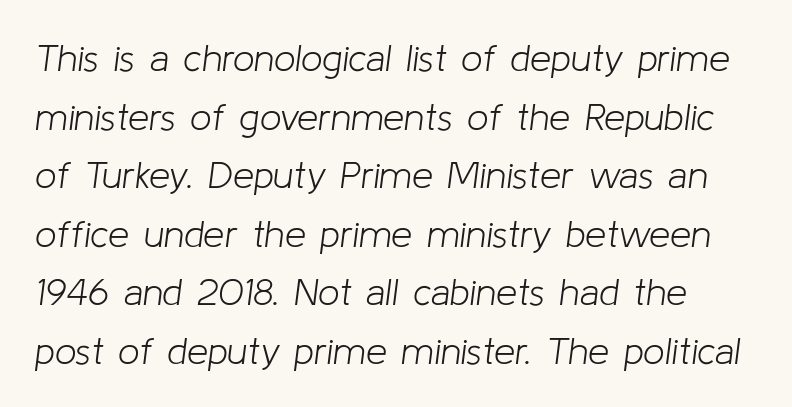
Weight: not bold — regular or lighter. Rows of type keep a routine distance in the vertical direction. Posture: slanted. Is this a fixed-width face? No — the glyphs have proportional, varying widths. Has an underline been added? It has not.
